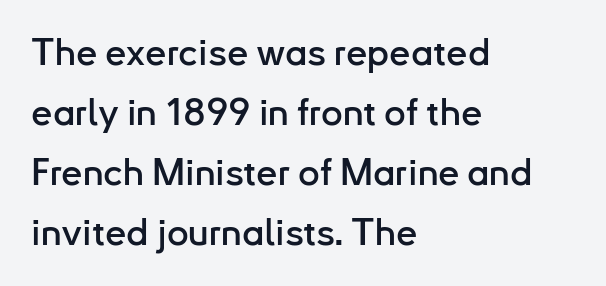
The image shows 38 px sans-serif type, upright; set left-aligned, normal line spacing (1.58x), normal letter spacing, not underlined; low stroke contrast and a small x-height.
